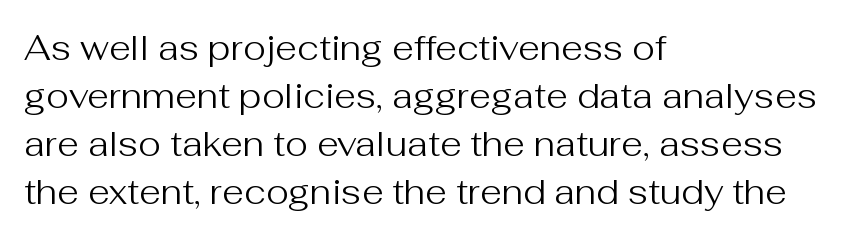
The image shows 35 px regular-weight sans-serif type, upright; set left-aligned, normal line spacing (1.37x), normal letter spacing, not underlined; medium stroke contrast and a medium x-height.
